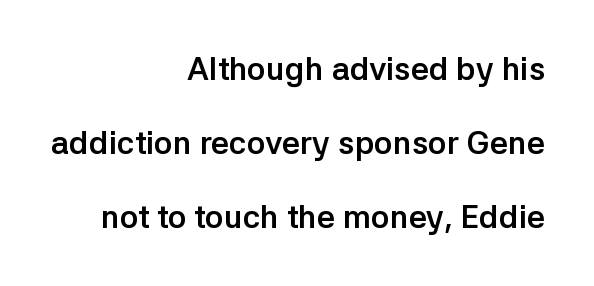
The tracking reads as untouched default to a designer's eye. The face used here is a sans, in the tradition of grotesques and geometrics. The area under the type is left untouched. Vertical strokes here are truly vertical. Note the varied advance widths — an 'i' is clearly narrower than an 'm'.
